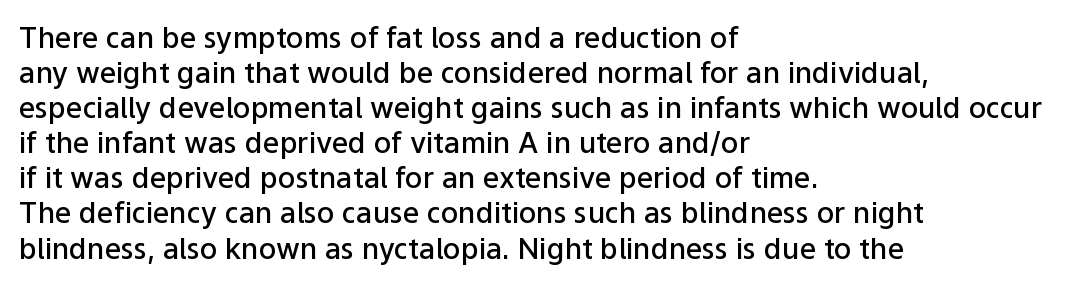
Q: Is the text bold? A: Semi-bold.
Q: Is the text italic (slanted)? A: No, it is upright.
Q: Is the typeface a serif or a sans-serif typeface? A: Sans-serif.
Q: Is the text underlined? A: No.
Q: How is the paragraph aligned? A: Left-aligned.
Q: Is the spacing between letters normal or unusually wide? A: Normal.
Q: Width (condensed, normal, or wide)? A: Normal.
Q: Stroke contrast? A: Low.
Q: x-height? A: Medium.
Q: Monospaced? A: No.
